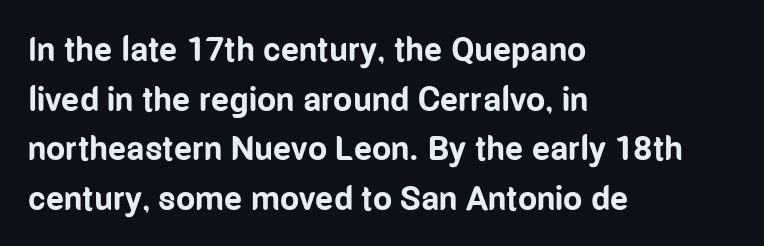
{"serif": "no", "italic": "no", "bold": "yes", "weight": "bold", "width": "condensed", "stroke_contrast": "low", "x_height": "medium", "monospaced": "no", "underline": "no", "align": "left", "line_spacing": "normal", "line_spacing_ratio": 1.46, "letter_spacing": "normal", "letter_spacing_em": 0.0, "glyph_px": 34}
